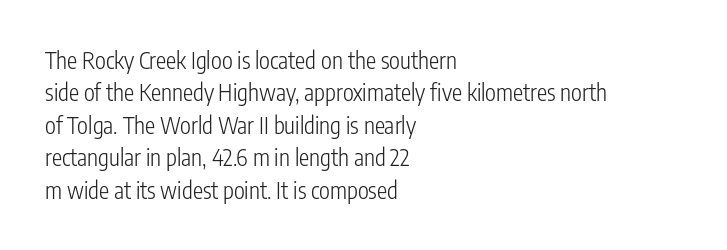
{"italic": "no", "bold": "no", "underline": "no", "align": "left", "line_spacing": "normal", "line_spacing_ratio": 1.41, "letter_spacing": "normal", "letter_spacing_em": 0.0, "glyph_px": 23}
